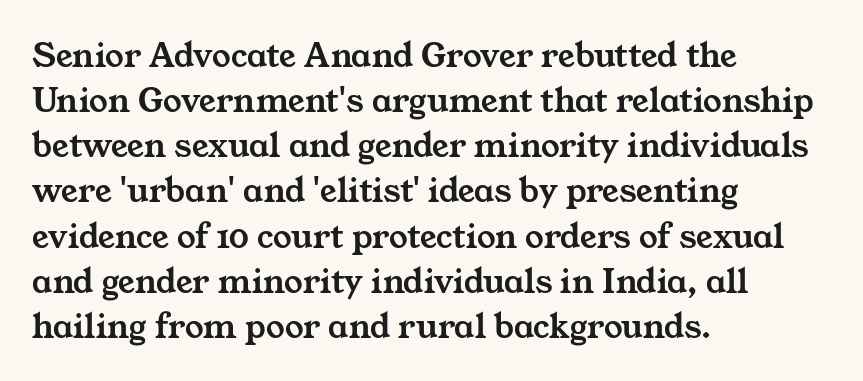
Stroke terminals: seriffed. In CSS terms this would be text-align: left. Rule under the text: the space is simply empty. Proportional: the letters do not fall into vertical columns.
